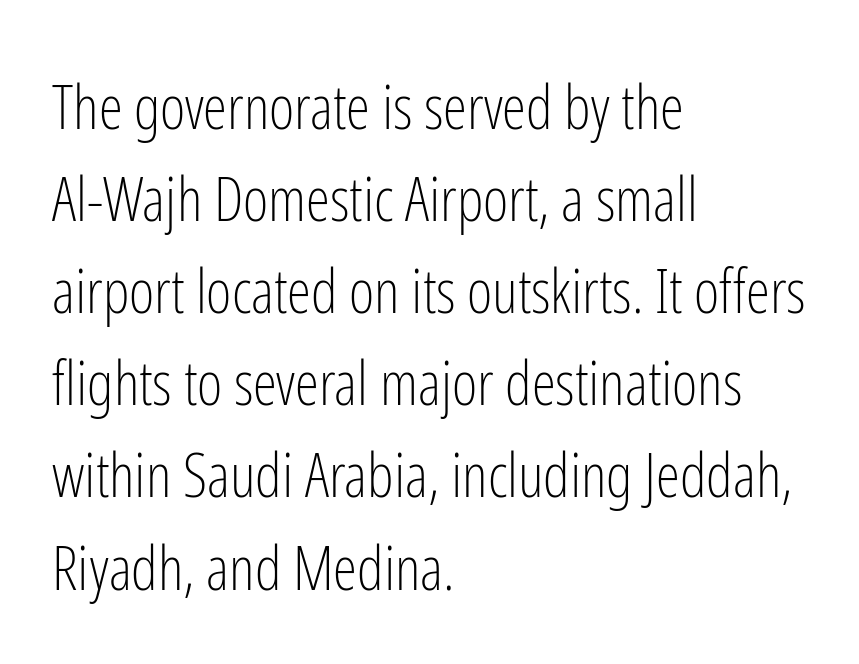
Q: Is the text bold? A: No.
Q: Is the text italic (slanted)? A: No, it is upright.
Q: Is the typeface a serif or a sans-serif typeface? A: Sans-serif.
Q: Is the text underlined? A: No.
Q: How is the paragraph aligned? A: Left-aligned.
Q: Is the spacing between letters normal or unusually wide? A: Normal.
Q: Is the spacing between lines tight, normal or loose? A: Normal.
Q: Width (condensed, normal, or wide)? A: Condensed.
Q: Stroke contrast? A: Low.
Q: x-height? A: Medium.
Q: Monospaced? A: No.
